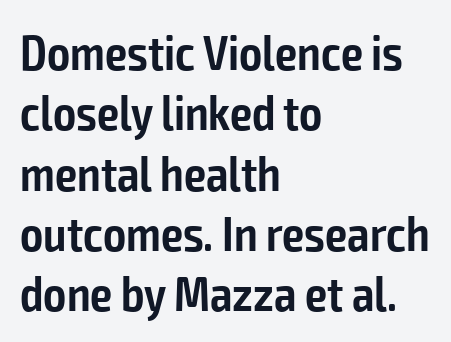
The image shows 49 px semibold, condensed sans-serif type, upright; set left-aligned, line spacing 1.23x, normal letter spacing, not underlined; low stroke contrast and a medium x-height.
